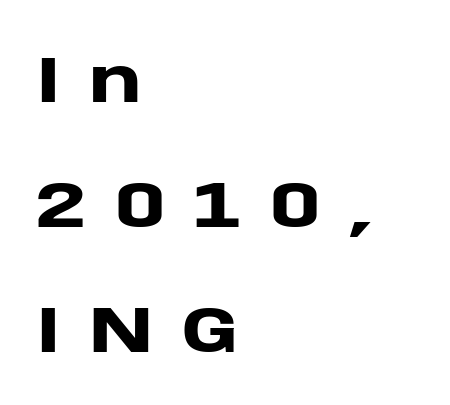
The image shows 65 px heavy, wide sans-serif type, upright; set left-aligned, loose line spacing (1.92x), unusually wide letter spacing (+0.45 em), not underlined; low stroke contrast and a large x-height.
